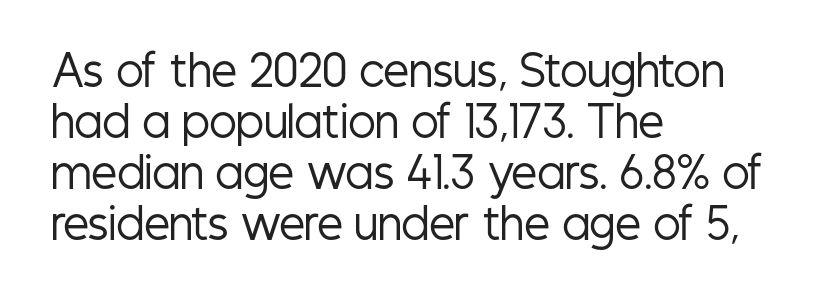
The image shows 41 px regular-weight, condensed sans-serif type, upright; set left-aligned, line spacing 1.24x, normal letter spacing, not underlined; low stroke contrast and a medium x-height.
